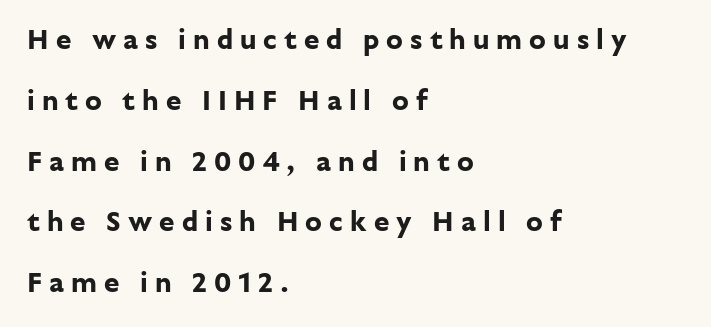
Q: Is the text bold? A: Yes.
Q: Is the text italic (slanted)? A: No, it is upright.
Q: Is the typeface a serif or a sans-serif typeface? A: Sans-serif.
Q: Is the text underlined? A: No.
Q: How is the paragraph aligned? A: Left-aligned.
Q: Is the spacing between letters normal or unusually wide? A: Unusually wide.
Q: Is the spacing between lines tight, normal or loose? A: Loose.
Q: Width (condensed, normal, or wide)? A: Normal.
Q: Stroke contrast? A: Low.
Q: x-height? A: Medium.
Q: Monospaced? A: No.
